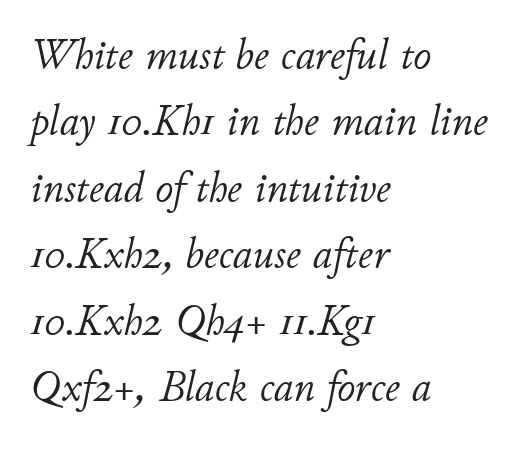
{"italic": "yes", "lean": "right", "slant_degrees": 11, "bold": "no", "weight": "light", "width": "normal", "stroke_contrast": "low", "x_height": "small", "monospaced": "no", "underline": "no", "align": "left", "line_spacing": "normal", "line_spacing_ratio": 1.51, "letter_spacing": "normal", "letter_spacing_em": 0.0, "glyph_px": 44}
